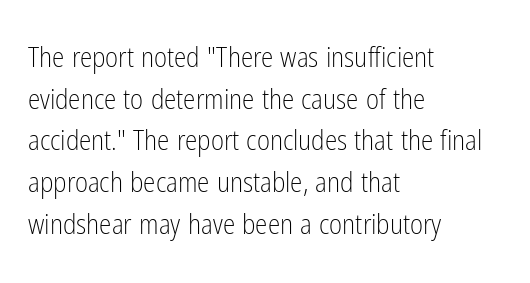
No extra tracking has been applied to these lines. Do the characters align in a grid? No, the font is proportional. The space beneath each line is pristine and unruled. Serif or sans? Sans — the stroke terminals are bare. Line spacing here is normal. Upright lettering throughout.
